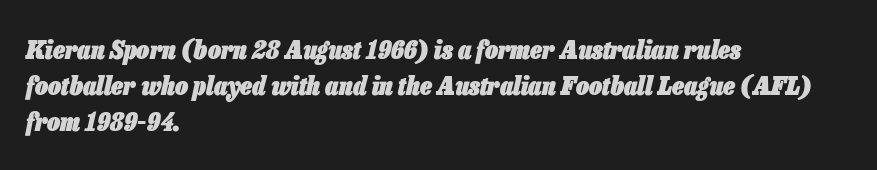
The image shows 26 px bold type, italic (leaning right); set left-aligned, normal line spacing (1.39x), normal letter spacing, not underlined.
